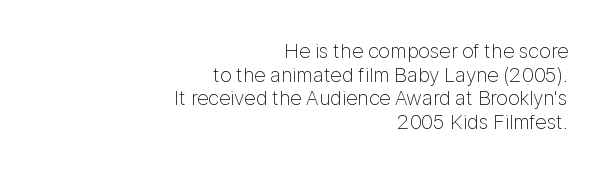
{"italic": "no", "bold": "no", "underline": "no", "align": "right", "line_spacing": "tight", "line_spacing_ratio": 1.12, "letter_spacing": "normal", "letter_spacing_em": 0.0, "glyph_px": 21}
